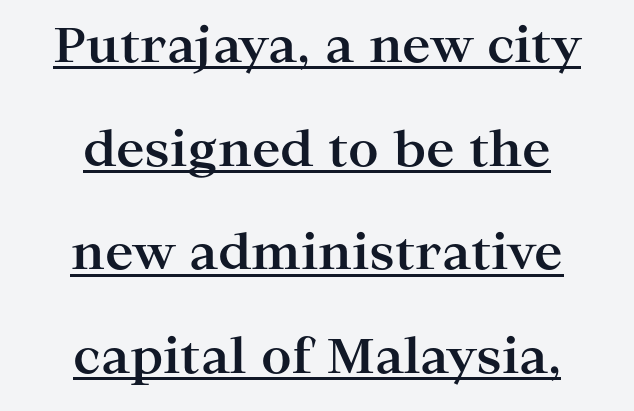
{"serif": "yes", "italic": "no", "bold": "yes", "weight": "bold", "width": "wide", "stroke_contrast": "high", "x_height": "medium", "monospaced": "no", "underline": "yes", "align": "center", "line_spacing": "loose", "line_spacing_ratio": 2.16, "letter_spacing": "normal", "letter_spacing_em": 0.0, "glyph_px": 48}
